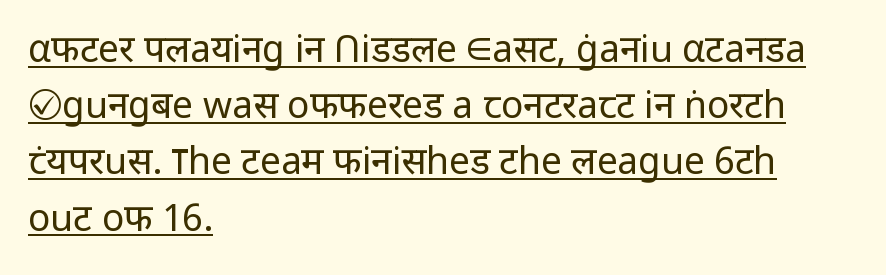
Q: Is the text bold? A: No.
Q: Is the text italic (slanted)? A: No, it is upright.
Q: Is the typeface a serif or a sans-serif typeface? A: Sans-serif.
Q: Is the text underlined? A: Yes.
Q: How is the paragraph aligned? A: Left-aligned.
Q: Is the spacing between letters normal or unusually wide? A: Normal.
Q: Is the spacing between lines tight, normal or loose? A: Normal.
Q: Width (condensed, normal, or wide)? A: Normal.
Q: Stroke contrast? A: Low.
Q: x-height? A: Medium.
Q: Monospaced? A: No.
